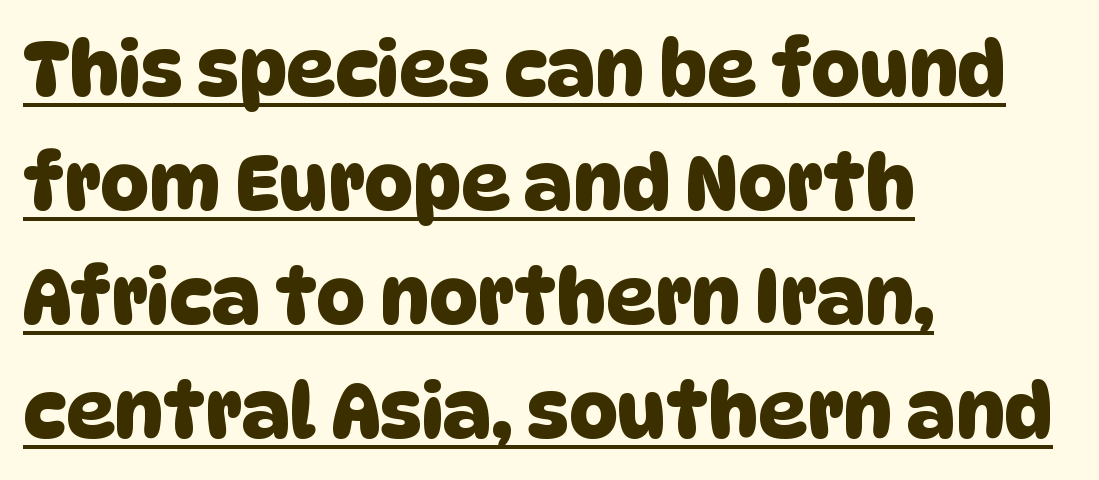
The image shows 76 px sans-serif type; set left-aligned, normal line spacing (1.5x), normal letter spacing, underlined; low stroke contrast and a large x-height.
